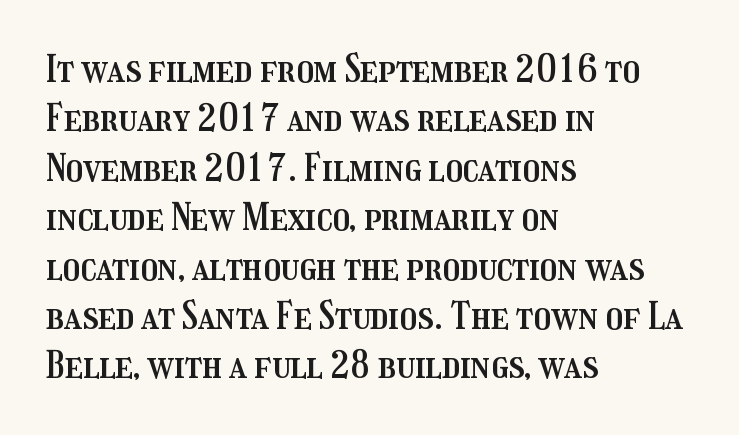
{"italic": "no", "width": "condensed", "stroke_contrast": "medium", "x_height": "medium", "monospaced": "no", "underline": "no", "align": "left", "line_spacing": "normal", "line_spacing_ratio": 1.3, "letter_spacing": "normal", "letter_spacing_em": 0.0, "glyph_px": 38}
